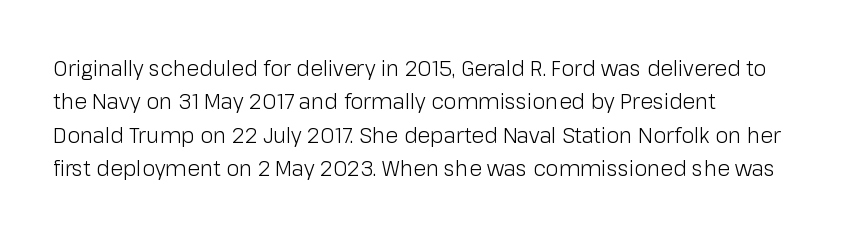
The image shows 21 px text type, upright; set left-aligned, normal line spacing (1.59x), normal letter spacing, not underlined.
